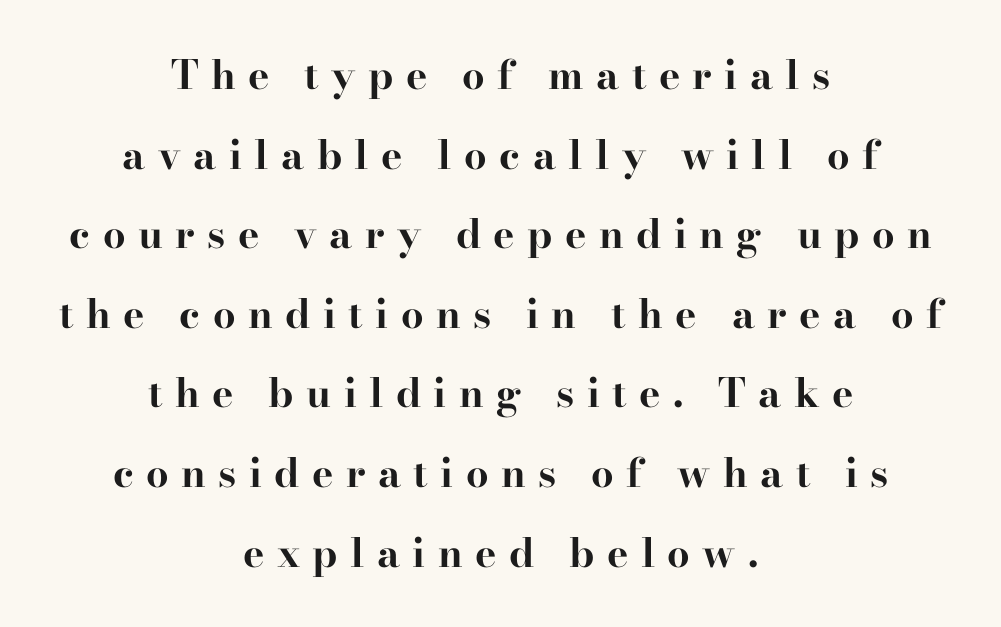
Q: Is the text bold? A: Yes.
Q: Is the text italic (slanted)? A: No, it is upright.
Q: Is the typeface a serif or a sans-serif typeface? A: Serif.
Q: Is the text underlined? A: No.
Q: How is the paragraph aligned? A: Centered.
Q: Is the spacing between letters normal or unusually wide? A: Unusually wide.
Q: Is the spacing between lines tight, normal or loose? A: Loose.
Q: Width (condensed, normal, or wide)? A: Wide.
Q: Stroke contrast? A: High.
Q: x-height? A: Small.
Q: Monospaced? A: No.
